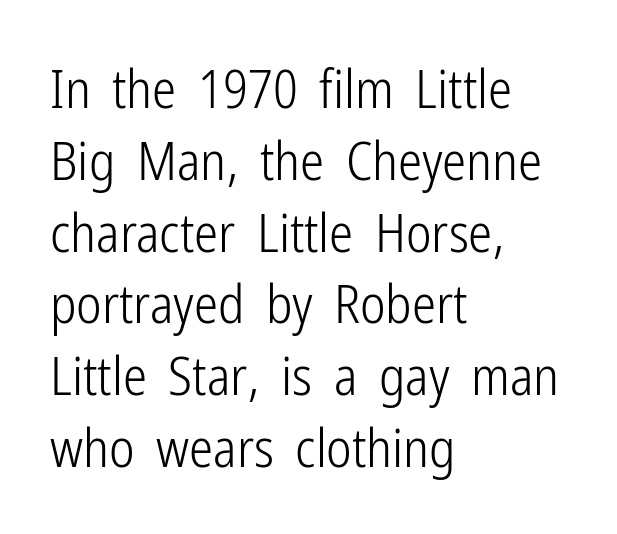
Each row of text sits above clean, open space. Visually the block forms a straight wall on the left and a jagged coastline on the right. Is the stroke heavy? The answer is a plain regular-or-lighter. Compared with typical body copy, the letter spacing here is the same. Normally led — the rows are evenly, conventionally spaced. The face used here is proportionally spaced, like ordinary book or web type.
